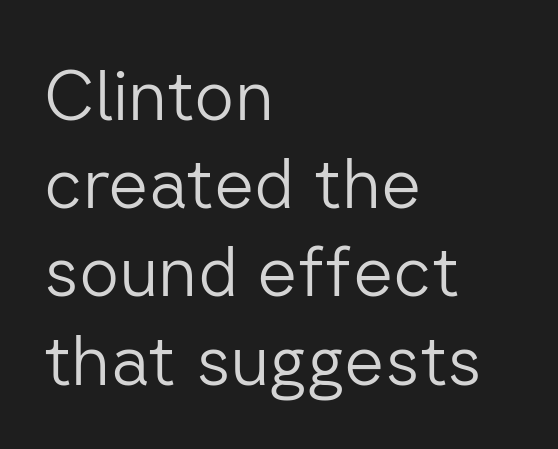
Q: Is the text bold? A: No.
Q: Is the text italic (slanted)? A: No, it is upright.
Q: Is the typeface a serif or a sans-serif typeface? A: Sans-serif.
Q: Is the text underlined? A: No.
Q: How is the paragraph aligned? A: Left-aligned.
Q: Is the spacing between letters normal or unusually wide? A: Normal.
Q: Is the spacing between lines tight, normal or loose? A: Normal.
Q: Width (condensed, normal, or wide)? A: Normal.
Q: Stroke contrast? A: Low.
Q: x-height? A: Medium.
Q: Monospaced? A: No.
